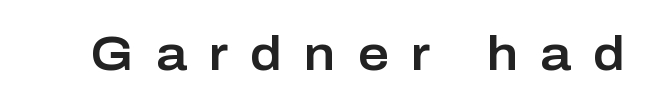
The image shows 48 px sans-serif type, upright; set unusually wide letter spacing (+0.46 em), not underlined; low stroke contrast and a medium x-height.
